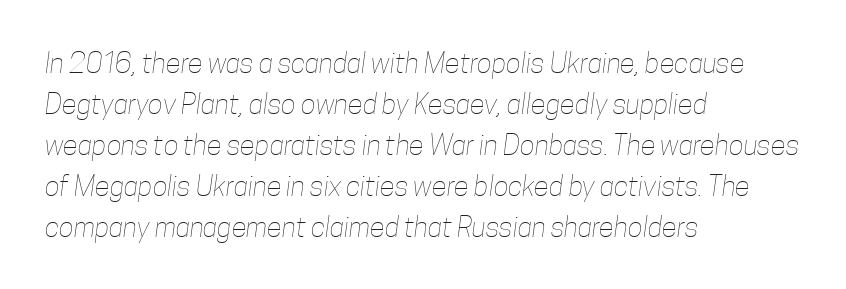
{"bold": "no", "weight": "thin", "width": "condensed", "stroke_contrast": "low", "x_height": "medium", "monospaced": "no", "underline": "no", "align": "left", "line_spacing": "normal", "line_spacing_ratio": 1.46, "letter_spacing": "normal", "letter_spacing_em": 0.0, "glyph_px": 28}
